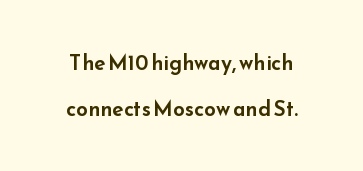
The image shows 21 px text type, upright; set loose line spacing (2.19x), normal letter spacing, not underlined.
